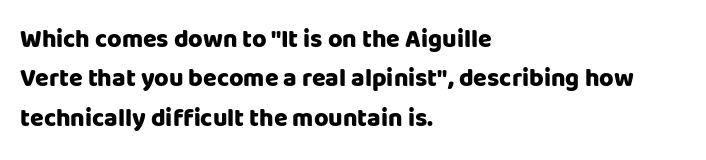
Evenly set lines give the paragraph a standard silhouette. Glance below the letters and you will spot only blank space. Typeset ragged right — the left edge is the straight one. This sample uses plain, unmodified letter spacing. Style check: upright. I'd describe the lettering as bold — thick and assertive.
